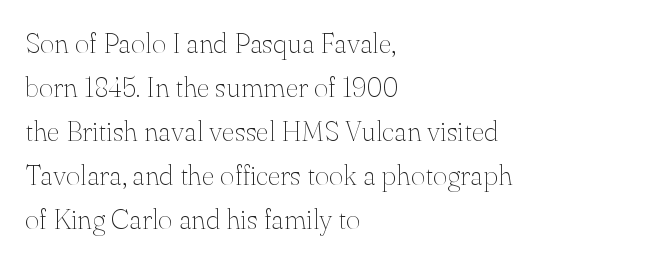
The image shows 28 px thin serif type, upright; set left-aligned, normal line spacing (1.57x), normal letter spacing, not underlined; medium stroke contrast and a small x-height.
